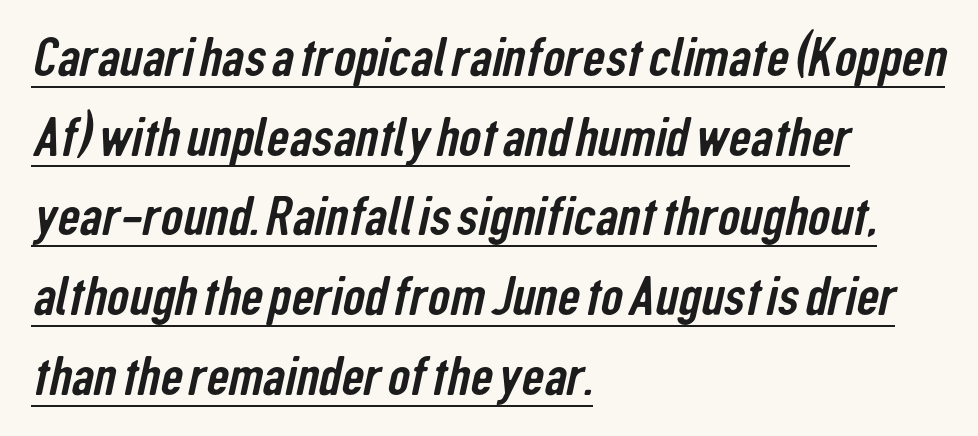
Quick note: interline space is typical. The rendered words wear a rule along their underside. These lines are composed in type without serifs. You could call the tracking neutral — neither tight nor loose. You could not count columns in this text — the font is proportionally spaced.
